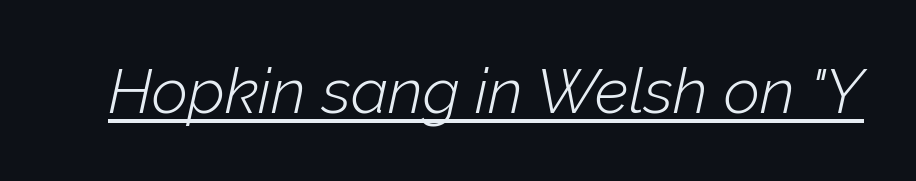
The image shows 63 px light type, italic (leaning right); set normal letter spacing, underlined; low stroke contrast and a medium x-height.
